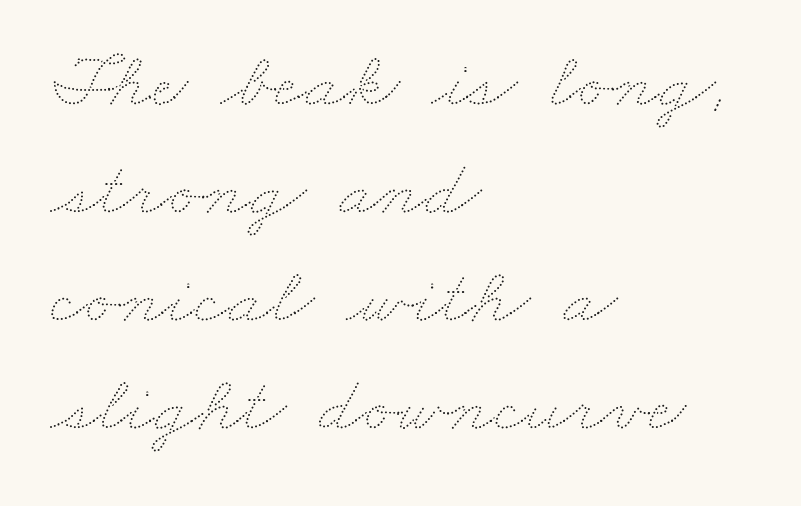
{"bold": "no", "weight": "thin", "width": "wide", "stroke_contrast": "medium", "x_height": "small", "monospaced": "no", "underline": "no", "align": "left", "line_spacing": "normal", "line_spacing_ratio": 1.35, "letter_spacing": "normal", "letter_spacing_em": 0.0, "glyph_px": 80}
